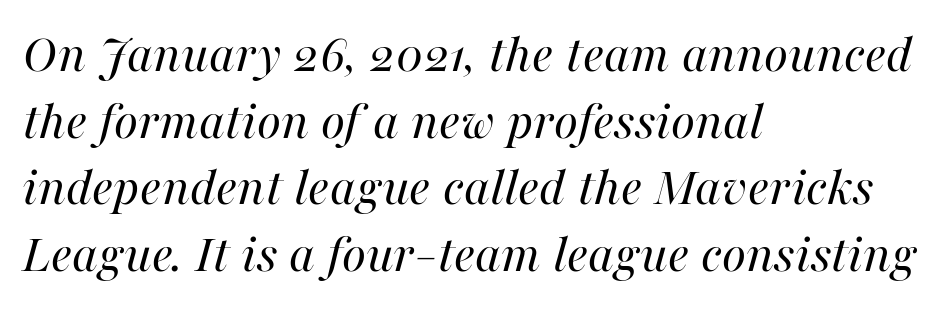
{"italic": "yes", "lean": "right", "slant_degrees": 16, "bold": "no", "weight": "regular", "width": "normal", "stroke_contrast": "high", "x_height": "medium", "monospaced": "no", "underline": "no", "align": "left", "line_spacing_ratio": 1.21, "letter_spacing": "normal", "letter_spacing_em": 0.0, "glyph_px": 55}
